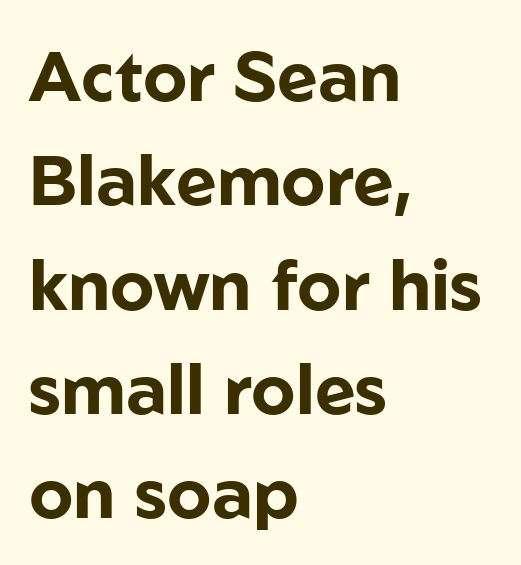
Stroke thickness is high; the sample reads as a true bold. Teacher's note: observe the even left margin — that is flush-left alignment. These lines are rendered in a variable-pitch font. Characters follow at the spacing the type designer built in. Upright lettering throughout.
